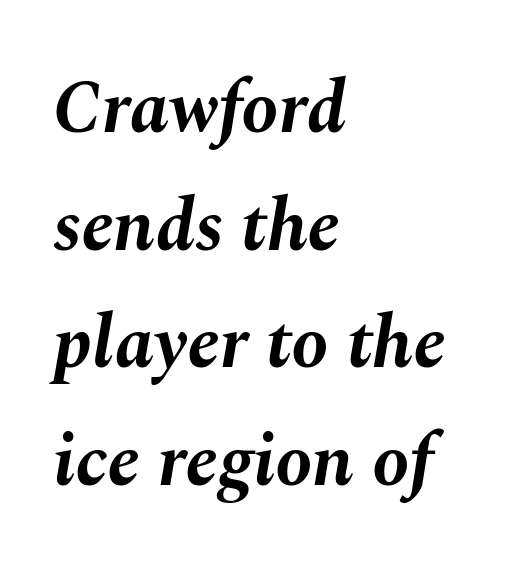
Line spacing here is normal. Think of a printed novel: that variable character pitch is what you see here. Type without underlining. The strokes are fattened all the way to bold. Line starts are locked; line ends wander. There's an unmistakable incline to the writing here.
